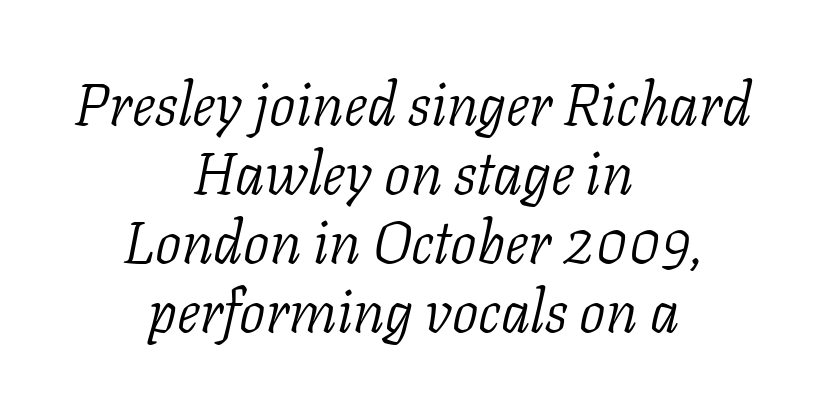
The image shows 59 px light serif type, italic (leaning right); set centered, line spacing 1.17x, normal letter spacing, not underlined; low stroke contrast and a medium x-height.
